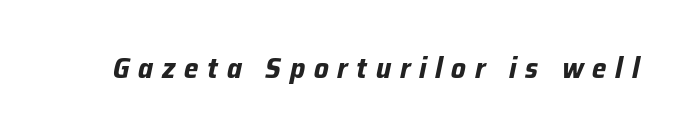
Letter spacing: wide. Compared with an ordinary text face, these strokes are far heavier — a full bold. Posture: slanted. Words float on clear page, feet unadorned. Here the designer chose a conventional face with non-uniform glyph widths.
